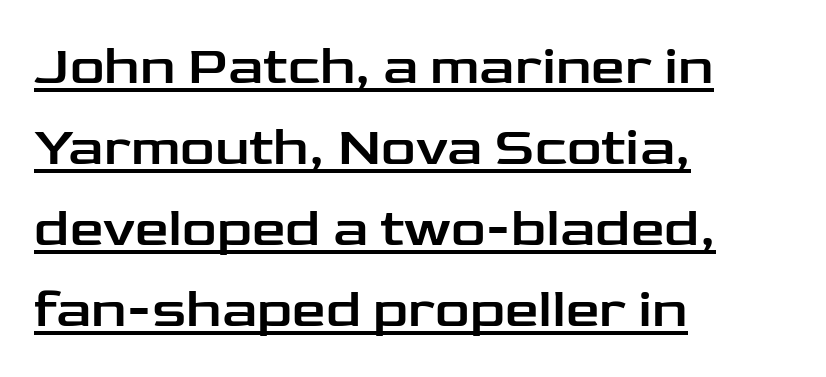
{"serif": "no", "italic": "no", "width": "wide", "stroke_contrast": "low", "x_height": "medium", "monospaced": "no", "underline": "yes", "align": "left", "line_spacing": "normal", "line_spacing_ratio": 1.5, "letter_spacing": "normal", "letter_spacing_em": 0.0, "glyph_px": 54}
